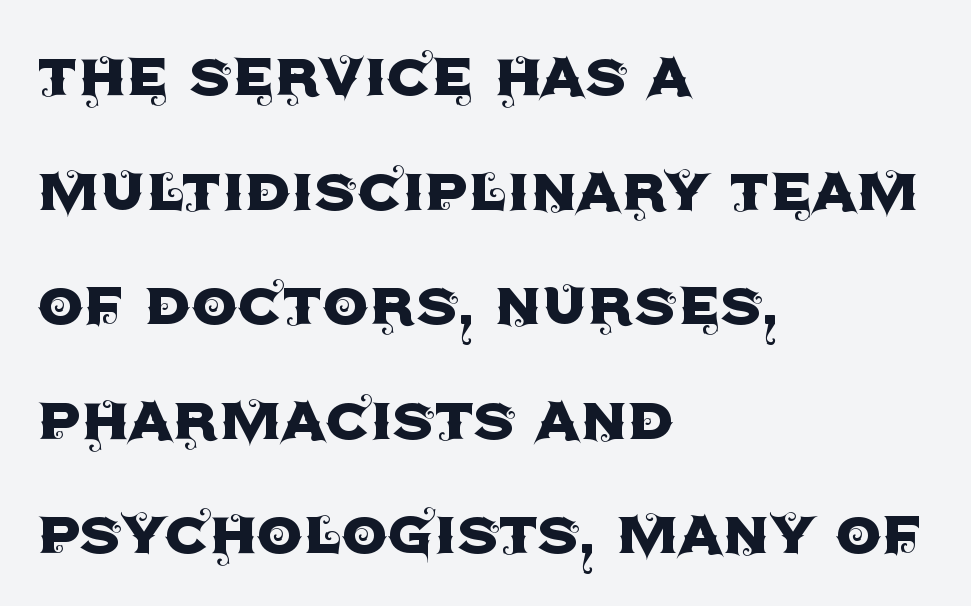
Each new line begins a customary step beneath the previous one. Italic? Not at all — the glyphs are vertical. You can tell from the bare stems that sans-serif type was used. The horizontal fit of the characters is conventional and even.
